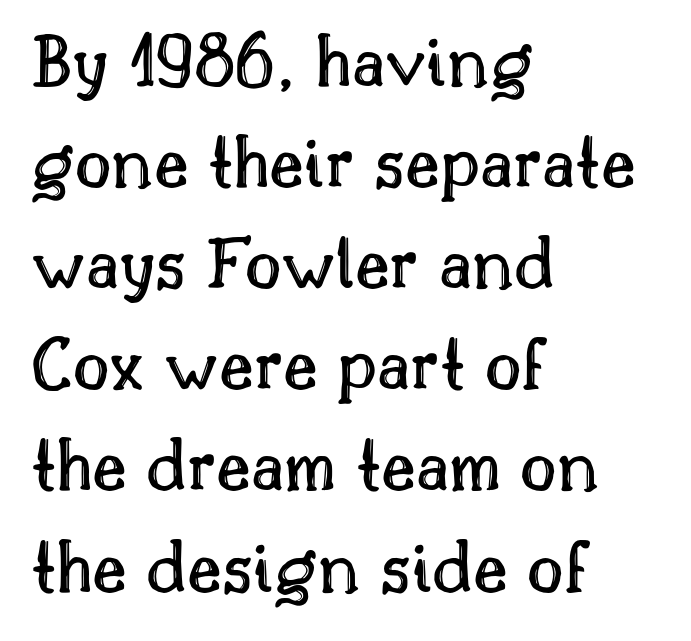
Q: Is the text italic (slanted)? A: No, it is upright.
Q: Is the text underlined? A: No.
Q: How is the paragraph aligned? A: Left-aligned.
Q: Is the spacing between letters normal or unusually wide? A: Normal.
Q: Is the spacing between lines tight, normal or loose? A: Normal.
Q: Width (condensed, normal, or wide)? A: Normal.
Q: x-height? A: Small.
Q: Monospaced? A: No.
